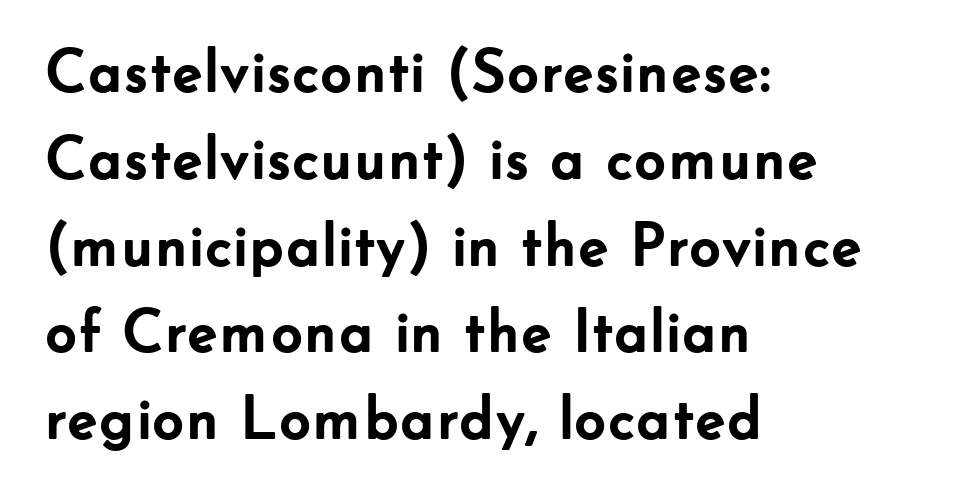
Does the copy run flush right? No — it runs flush left. The glyphs have the mass of a bold cut. The letters stand straight up with perfectly vertical stems. Looks like regular typesetting: each glyph gets only the width it needs. The designer left line spacing at the default. Each word holds together tightly as a unit, with standard inter-letter gaps.
